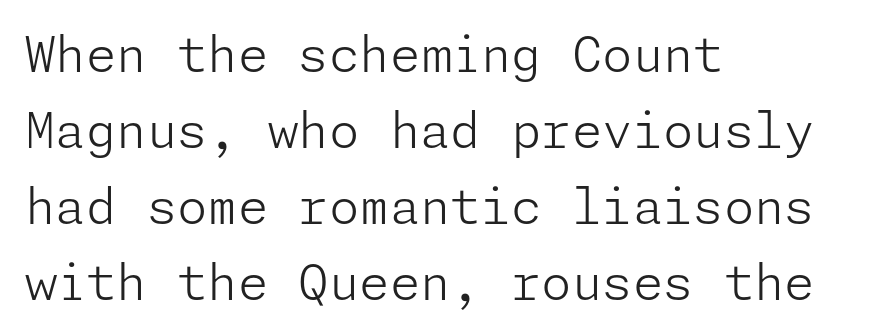
Q: Is the text bold? A: No.
Q: Is the text italic (slanted)? A: No, it is upright.
Q: Is the typeface a serif or a sans-serif typeface? A: Sans-serif.
Q: Is the text underlined? A: No.
Q: How is the paragraph aligned? A: Left-aligned.
Q: Is the spacing between letters normal or unusually wide? A: Normal.
Q: Is the spacing between lines tight, normal or loose? A: Normal.
Q: Width (condensed, normal, or wide)? A: Normal.
Q: Stroke contrast? A: Low.
Q: x-height? A: Medium.
